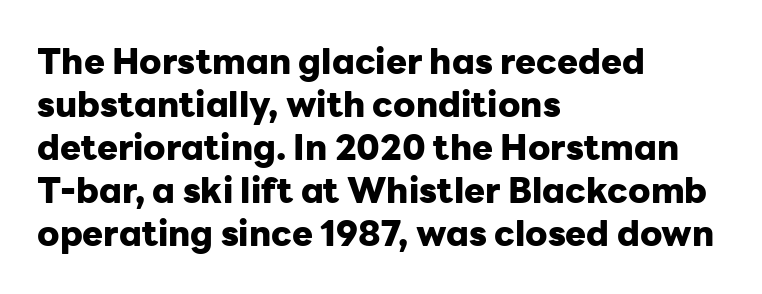
The image shows 35 px heavy sans-serif type, upright; set left-aligned, line spacing 1.23x, normal letter spacing, not underlined; low stroke contrast and a medium x-height.
